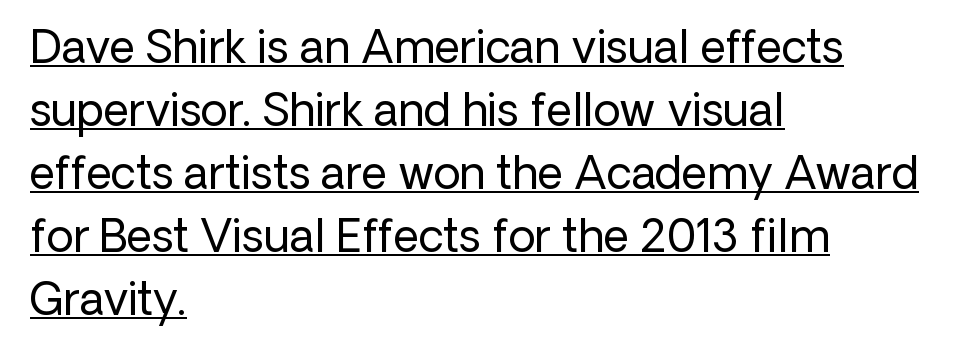
Q: Is the text bold? A: No.
Q: Is the text italic (slanted)? A: No, it is upright.
Q: Is the typeface a serif or a sans-serif typeface? A: Sans-serif.
Q: Is the text underlined? A: Yes.
Q: How is the paragraph aligned? A: Left-aligned.
Q: Is the spacing between letters normal or unusually wide? A: Normal.
Q: Is the spacing between lines tight, normal or loose? A: Normal.
Q: Width (condensed, normal, or wide)? A: Normal.
Q: Stroke contrast? A: Low.
Q: x-height? A: Medium.
Q: Monospaced? A: No.
